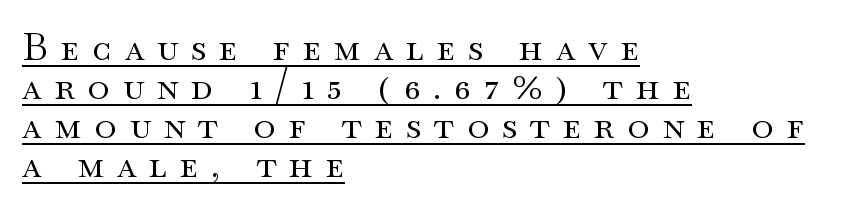
The image shows 38 px regular-weight, wide serif type, upright; set left-aligned, tight line spacing (1.03x), unusually wide letter spacing (+0.34 em), underlined; medium stroke contrast and a small x-height.
